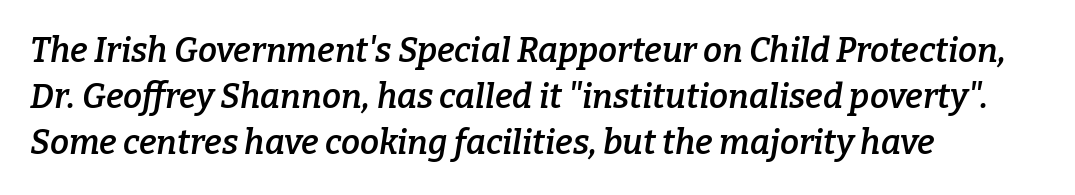
{"serif": "yes", "italic": "yes", "lean": "right", "slant_degrees": 9, "bold": "semi", "weight": "semibold", "width": "normal", "stroke_contrast": "low", "x_height": "medium", "monospaced": "no", "underline": "no", "align": "left", "line_spacing": "normal", "line_spacing_ratio": 1.36, "letter_spacing": "normal", "letter_spacing_em": 0.0, "glyph_px": 34}
